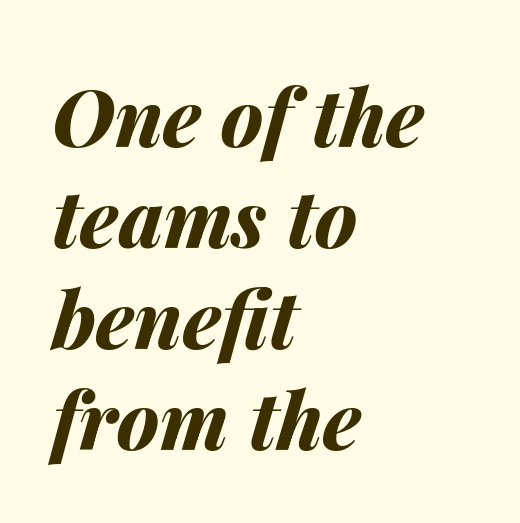
Q: Is the text bold? A: Yes.
Q: Is the text italic (slanted)? A: Yes, it leans right by about 14 degrees.
Q: Is the text underlined? A: No.
Q: How is the paragraph aligned? A: Left-aligned.
Q: Is the spacing between letters normal or unusually wide? A: Normal.
Q: Is the spacing between lines tight, normal or loose? A: Normal.
Q: Width (condensed, normal, or wide)? A: Normal.
Q: Stroke contrast? A: Medium.
Q: x-height? A: Medium.
Q: Monospaced? A: No.
